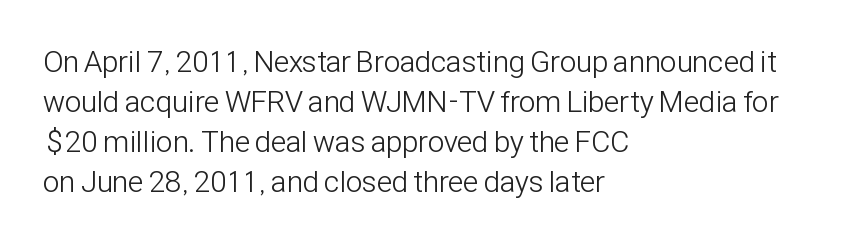
Q: Is the text bold? A: No.
Q: Is the text italic (slanted)? A: No, it is upright.
Q: Is the typeface a serif or a sans-serif typeface? A: Sans-serif.
Q: Is the text underlined? A: No.
Q: How is the paragraph aligned? A: Left-aligned.
Q: Is the spacing between letters normal or unusually wide? A: Normal.
Q: Is the spacing between lines tight, normal or loose? A: Normal.
Q: Width (condensed, normal, or wide)? A: Condensed.
Q: Stroke contrast? A: Low.
Q: x-height? A: Medium.
Q: Monospaced? A: No.
